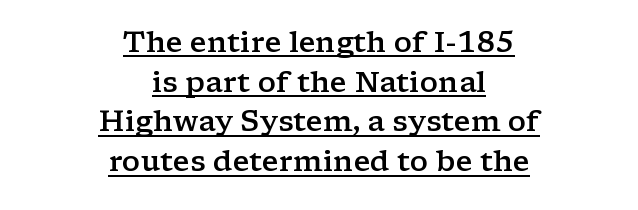
Q: Is the text bold? A: Semi-bold.
Q: Is the text italic (slanted)? A: No, it is upright.
Q: Is the typeface a serif or a sans-serif typeface? A: Serif.
Q: Is the text underlined? A: Yes.
Q: How is the paragraph aligned? A: Centered.
Q: Is the spacing between letters normal or unusually wide? A: Normal.
Q: Is the spacing between lines tight, normal or loose? A: Normal.
Q: Width (condensed, normal, or wide)? A: Wide.
Q: Stroke contrast? A: Low.
Q: x-height? A: Medium.
Q: Monospaced? A: No.
